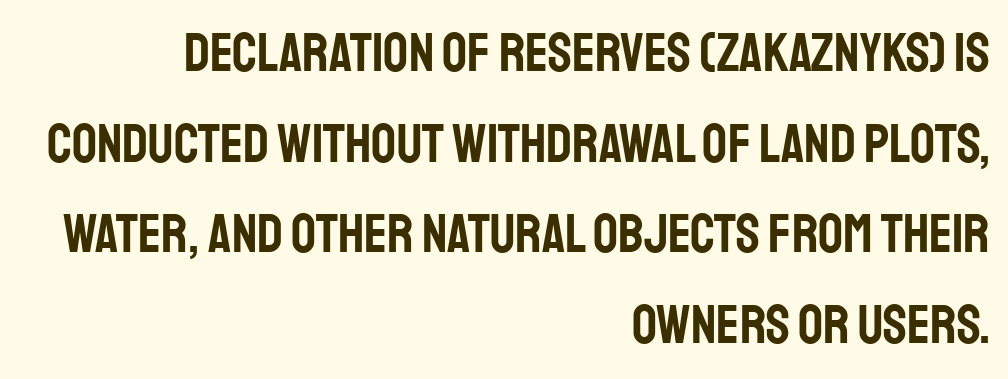
The space between consecutive lines is moderate. The typography opts for an upright posture over an oblique one. These lines are rendered in a variable-pitch font. This sample uses plain, unmodified letter spacing.
